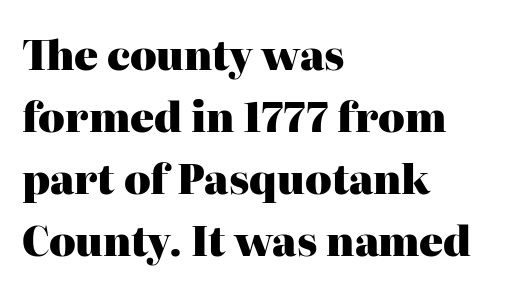
{"serif": "yes", "italic": "no", "bold": "yes", "weight": "heavy", "width": "normal", "stroke_contrast": "high", "x_height": "medium", "monospaced": "no", "underline": "no", "align": "left", "line_spacing": "normal", "line_spacing_ratio": 1.55, "letter_spacing": "normal", "letter_spacing_em": 0.0, "glyph_px": 40}
